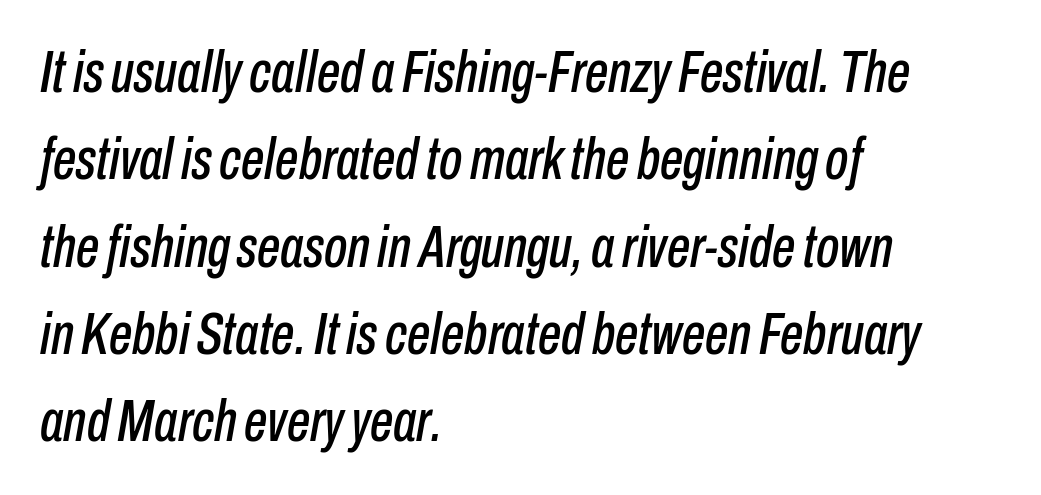
An italicized treatment has been applied to the whole sample. The passage shown is not underscored anywhere. The vertical gap from one line to the next is medium. There is no visible air inserted between adjacent glyphs. Leftover space on each line is placed entirely after the last word.
